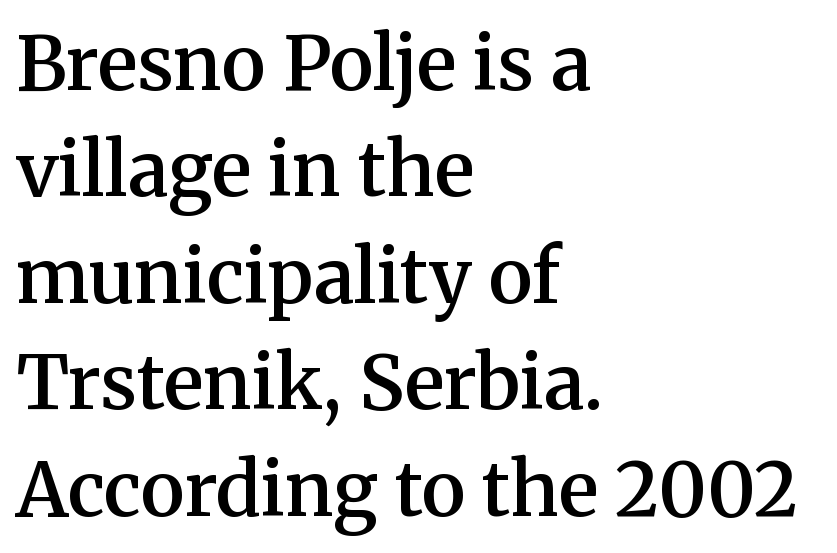
When letters stand straight like this, we call the style roman or upright. A bare baseline throughout the passage. Alignment: flush left. Glyph-to-glyph distance matches everyday printed text. These lines are rendered in a variable-pitch font. The glyphs have the mass of a demibold cut, below bold.
